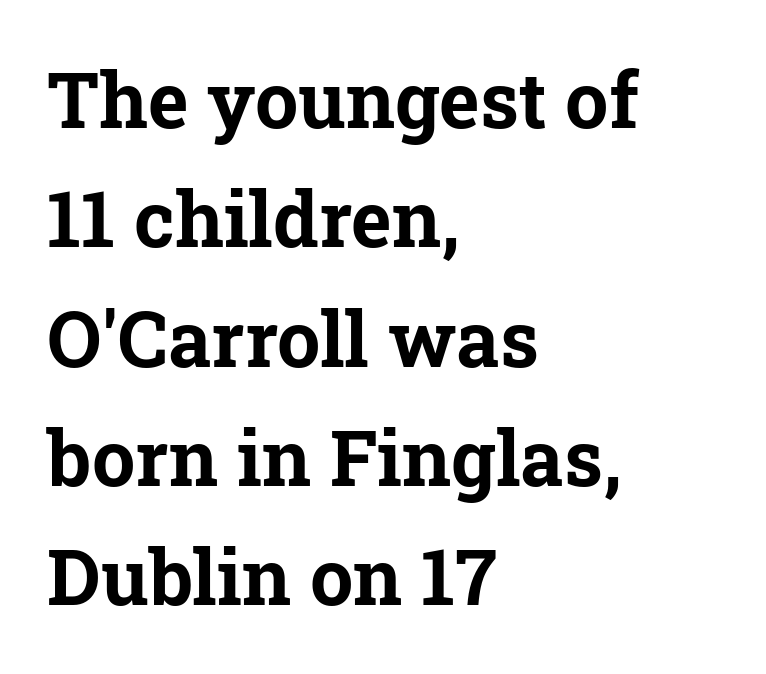
Q: Is the text bold? A: Yes.
Q: Is the text italic (slanted)? A: No, it is upright.
Q: Is the typeface a serif or a sans-serif typeface? A: Serif.
Q: Is the text underlined? A: No.
Q: How is the paragraph aligned? A: Left-aligned.
Q: Is the spacing between letters normal or unusually wide? A: Normal.
Q: Is the spacing between lines tight, normal or loose? A: Normal.
Q: Width (condensed, normal, or wide)? A: Normal.
Q: Stroke contrast? A: Low.
Q: x-height? A: Medium.
Q: Monospaced? A: No.
